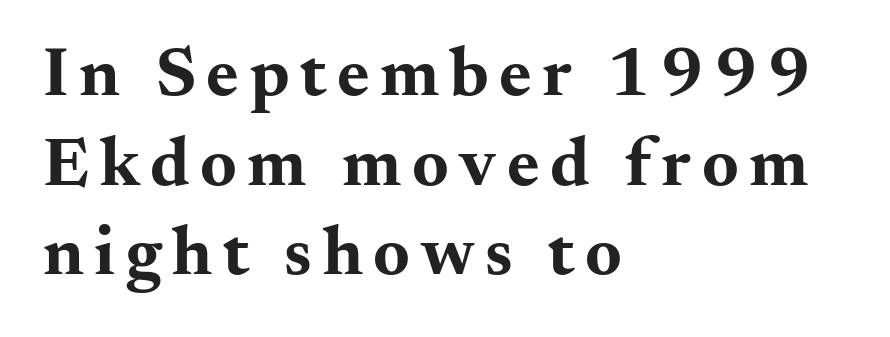
Compared with typical paragraphs, the rows here are spaced about the same. The area under the type is left untouched. Varying glyph widths throughout — classic text-font behaviour. Reading down the block, your eye returns to a fixed left position each line.
